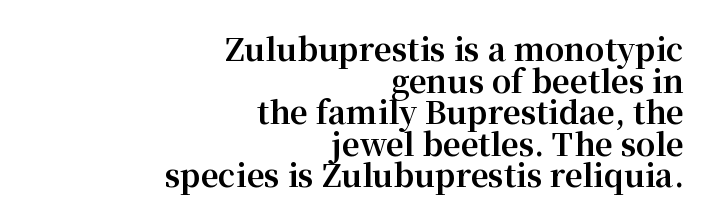
Q: Is the text bold? A: Yes.
Q: Is the text italic (slanted)? A: No, it is upright.
Q: Is the typeface a serif or a sans-serif typeface? A: Serif.
Q: Is the text underlined? A: No.
Q: How is the paragraph aligned? A: Right-aligned.
Q: Is the spacing between letters normal or unusually wide? A: Normal.
Q: Is the spacing between lines tight, normal or loose? A: Tight.
Q: Width (condensed, normal, or wide)? A: Normal.
Q: Stroke contrast? A: Medium.
Q: x-height? A: Medium.
Q: Monospaced? A: No.
